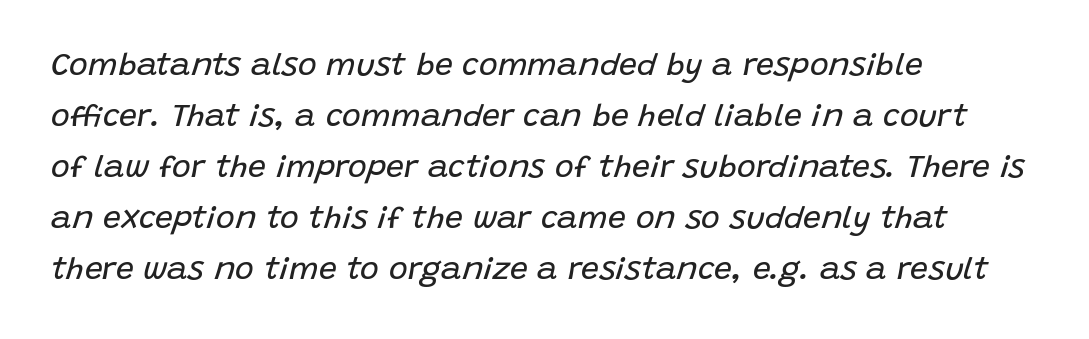
The image shows 32 px regular-weight type, italic (leaning right); set left-aligned, normal line spacing (1.59x), normal letter spacing, not underlined; low stroke contrast and a large x-height.
